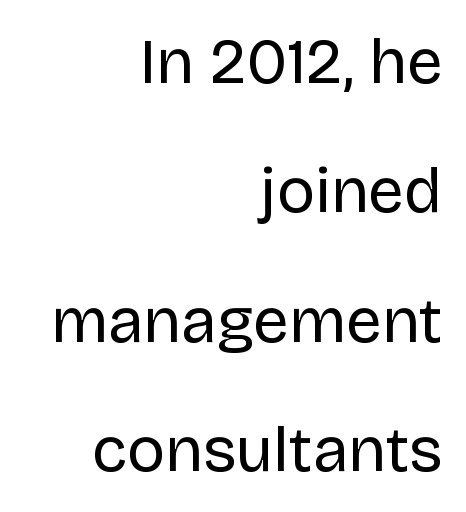
Each line ends at the same right margin while the left side varies. Spacing between characters is what you'd get straight out of the box. Each letter's strokes conclude bluntly, with no projecting serifs. The letters advance in unequal steps, a hallmark of proportional type.
